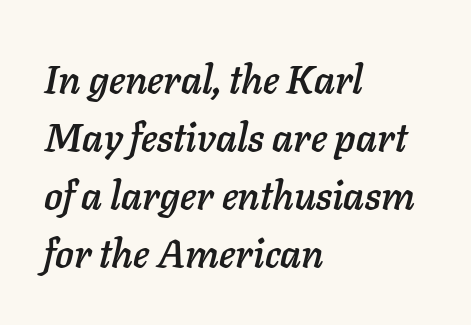
{"italic": "yes", "lean": "right", "slant_degrees": 11, "width": "normal", "stroke_contrast": "low", "x_height": "medium", "monospaced": "no", "underline": "no", "align": "left", "line_spacing": "normal", "line_spacing_ratio": 1.49, "letter_spacing": "normal", "letter_spacing_em": 0.0, "glyph_px": 39}
